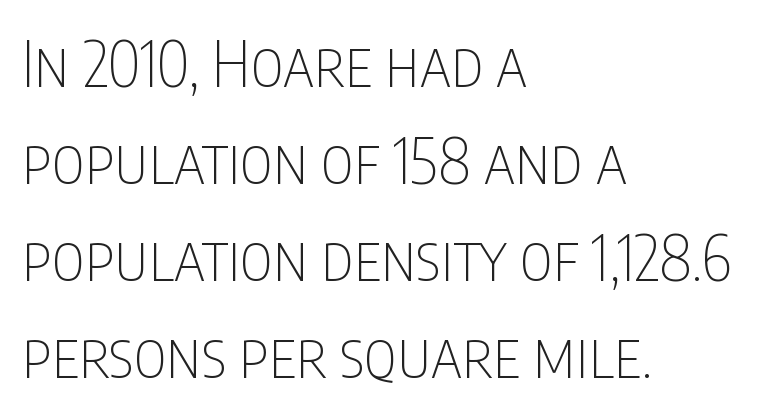
Q: Is the text bold? A: No.
Q: Is the text italic (slanted)? A: No, it is upright.
Q: Is the typeface a serif or a sans-serif typeface? A: Sans-serif.
Q: Is the text underlined? A: No.
Q: How is the paragraph aligned? A: Left-aligned.
Q: Is the spacing between letters normal or unusually wide? A: Normal.
Q: Is the spacing between lines tight, normal or loose? A: Normal.
Q: Width (condensed, normal, or wide)? A: Condensed.
Q: Stroke contrast? A: Low.
Q: x-height? A: Large.
Q: Monospaced? A: No.
